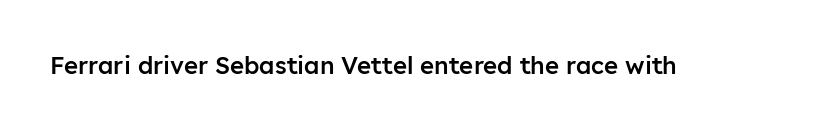
The image shows 24 px text type, upright; set normal letter spacing, not underlined.
